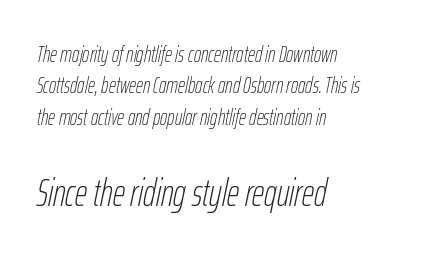
Q: Is the text bold? A: No.
Q: Is the text italic (slanted)? A: Yes, it leans right by about 12 degrees.
Q: Is the text underlined? A: No.
Q: How is the paragraph aligned? A: Left-aligned.
Q: Is the spacing between letters normal or unusually wide? A: Normal.
Q: Is the spacing between lines tight, normal or loose? A: Normal.
Q: Which block of text is set in a larger size, the first (top) or the second (bottom)? A: The second (bottom) one.
Q: Width (condensed, normal, or wide)? A: Condensed.
Q: Stroke contrast? A: Low.
Q: x-height? A: Medium.
Q: Monospaced? A: No.
